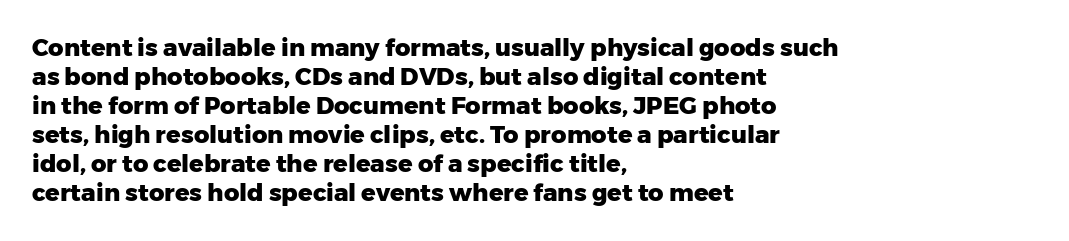
{"italic": "no", "bold": "yes", "underline": "no", "align": "left", "line_spacing_ratio": 1.21, "letter_spacing": "normal", "letter_spacing_em": 0.0, "glyph_px": 24}
